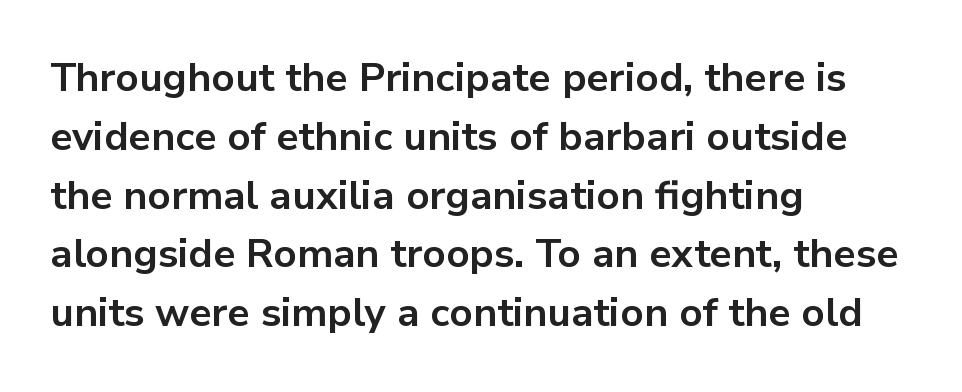
{"serif": "no", "italic": "no", "bold": "yes", "weight": "bold", "width": "normal", "stroke_contrast": "low", "x_height": "medium", "monospaced": "no", "underline": "no", "align": "left", "line_spacing": "normal", "line_spacing_ratio": 1.47, "letter_spacing": "normal", "letter_spacing_em": 0.0, "glyph_px": 40}
